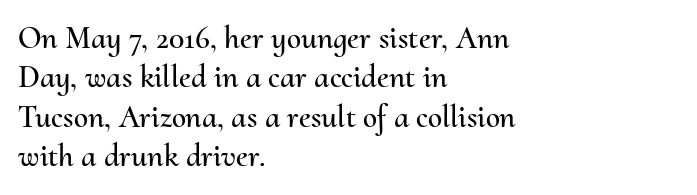
Type without underlining. The face used here is proportionally spaced, like ordinary book or web type. Vertical strokes here are truly vertical. All the whitespace from short lines collects on the right. Does extra space separate the letters? No, they use regular spacing.
